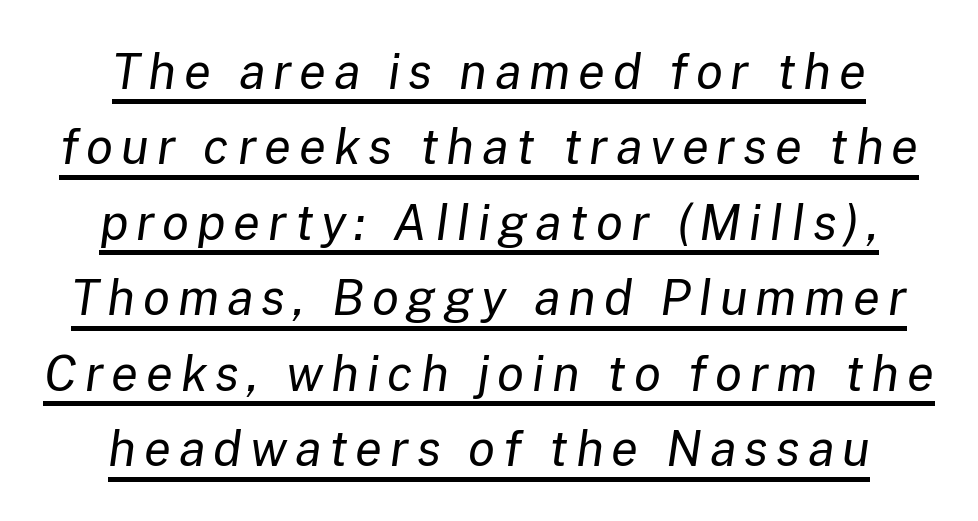
The image shows 49 px regular-weight type, italic (leaning right); set normal line spacing (1.54x), underlined; low stroke contrast and a medium x-height.
